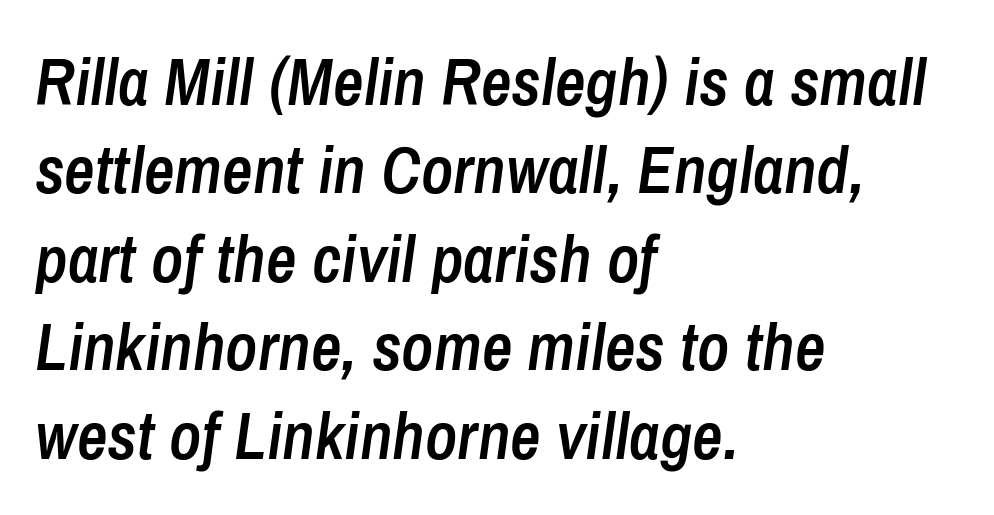
The specimen omits any rule beneath the text block's lines. A typesetter would call this leading conventional body-copy spacing. What stands out about the letter spacing? Nothing — it is the standard amount. Does the lettering tilt? It does — this is italic.
